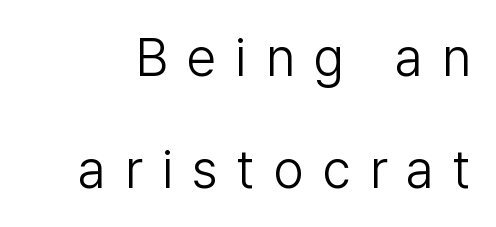
The image shows 53 px light sans-serif type, upright; set loose line spacing (2.12x), unusually wide letter spacing (+0.36 em), not underlined; low stroke contrast and a medium x-height.
